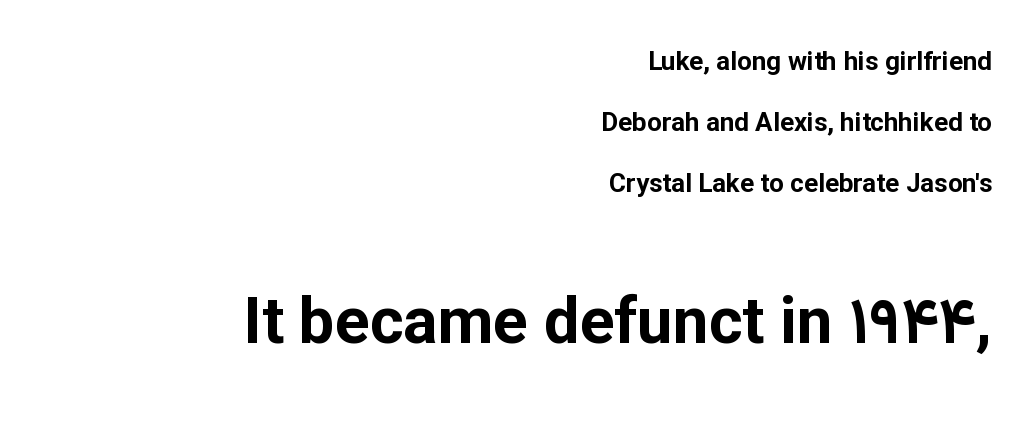
This layout puts the modest block above and the oversized block below. What stands out about the letter spacing? Nothing — it is the standard amount. The font is running at its bold setting. To sum up the face: it is a sans, with no serifs.
